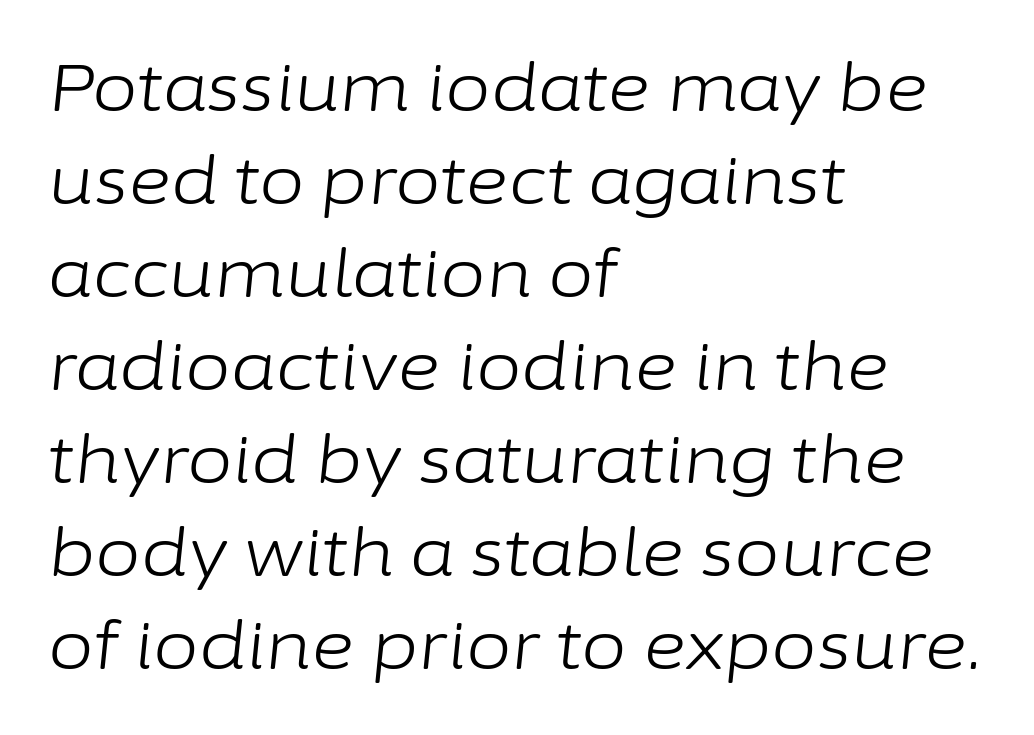
Q: Is the text bold? A: No.
Q: Is the text italic (slanted)? A: Yes, it leans right by about 6 degrees.
Q: Is the text underlined? A: No.
Q: How is the paragraph aligned? A: Left-aligned.
Q: Is the spacing between letters normal or unusually wide? A: Normal.
Q: Is the spacing between lines tight, normal or loose? A: Normal.
Q: Width (condensed, normal, or wide)? A: Normal.
Q: Stroke contrast? A: Low.
Q: x-height? A: Medium.
Q: Monospaced? A: No.
